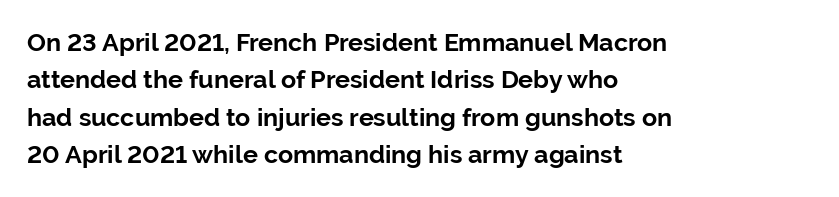
{"italic": "no", "bold": "yes", "underline": "no", "align": "left", "line_spacing": "normal", "line_spacing_ratio": 1.5, "letter_spacing": "normal", "letter_spacing_em": 0.0, "glyph_px": 25}
